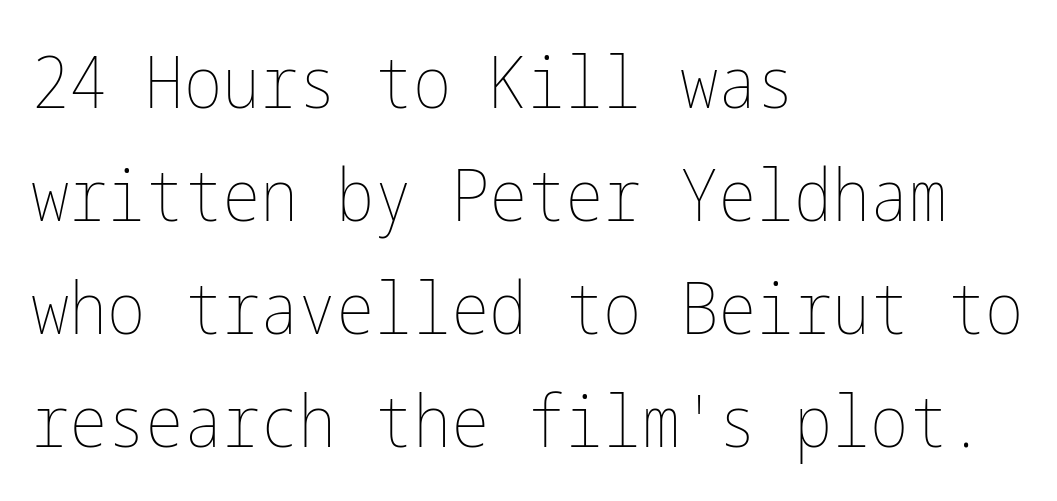
Characters remain perfectly vertical along every line. The zone under the glyphs is completely vacant. How are the letters spaced? Ordinarily, with no added tracking. Summary of vertical rhythm: regular, with standard interline spacing. Counters stay open thanks to moderate or lighter strokes.
